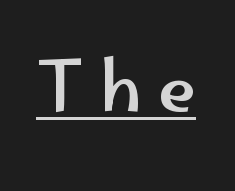
The image shows 68 px wide sans-serif type, upright; set unusually wide letter spacing (+0.24 em), underlined; low stroke contrast and a small x-height.
